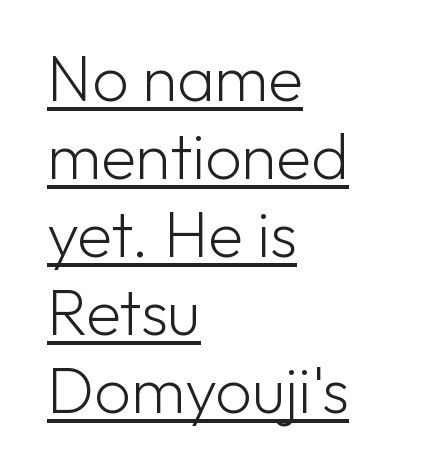
Q: Is the text bold? A: No.
Q: Is the text italic (slanted)? A: No, it is upright.
Q: Is the typeface a serif or a sans-serif typeface? A: Sans-serif.
Q: Is the text underlined? A: Yes.
Q: How is the paragraph aligned? A: Left-aligned.
Q: Is the spacing between letters normal or unusually wide? A: Normal.
Q: Width (condensed, normal, or wide)? A: Normal.
Q: Stroke contrast? A: Low.
Q: x-height? A: Medium.
Q: Monospaced? A: No.
